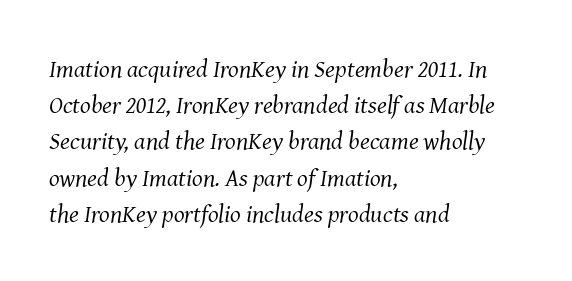
{"italic": "yes", "lean": "right", "slant_degrees": 8, "bold": "no", "underline": "no", "align": "left", "line_spacing": "normal", "line_spacing_ratio": 1.45, "letter_spacing": "normal", "letter_spacing_em": 0.0, "glyph_px": 25}
